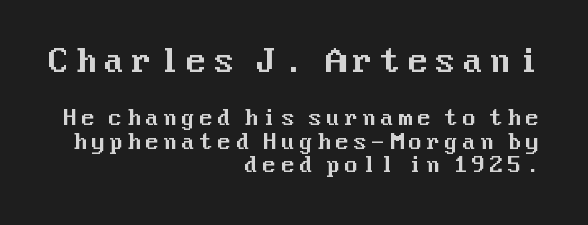
The image shows 32 px sans-serif type, upright; set right-aligned, tight line spacing (1.12x), not underlined; the first (top) block is 1.52x larger; medium stroke contrast and a medium x-height.
